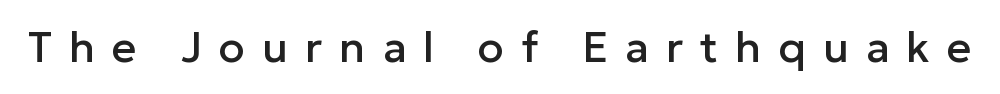
Q: Is the text italic (slanted)? A: No, it is upright.
Q: Is the typeface a serif or a sans-serif typeface? A: Sans-serif.
Q: Is the text underlined? A: No.
Q: Is the spacing between letters normal or unusually wide? A: Unusually wide.
Q: Width (condensed, normal, or wide)? A: Normal.
Q: Stroke contrast? A: Low.
Q: x-height? A: Medium.
Q: Monospaced? A: No.
